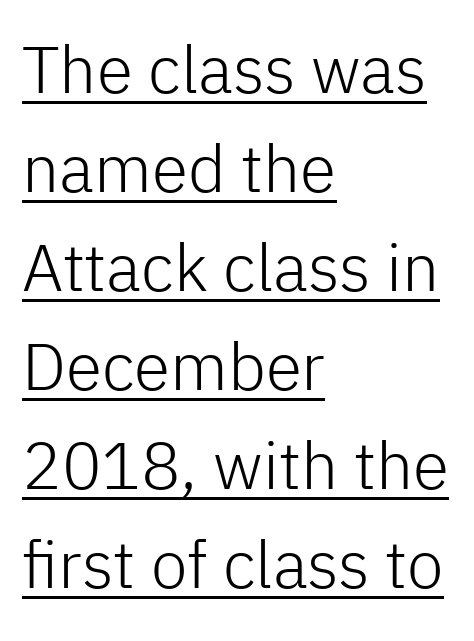
Q: Is the text bold? A: No.
Q: Is the text italic (slanted)? A: No, it is upright.
Q: Is the typeface a serif or a sans-serif typeface? A: Sans-serif.
Q: Is the text underlined? A: Yes.
Q: How is the paragraph aligned? A: Left-aligned.
Q: Is the spacing between letters normal or unusually wide? A: Normal.
Q: Is the spacing between lines tight, normal or loose? A: Normal.
Q: Width (condensed, normal, or wide)? A: Normal.
Q: Stroke contrast? A: Low.
Q: x-height? A: Medium.
Q: Monospaced? A: No.
